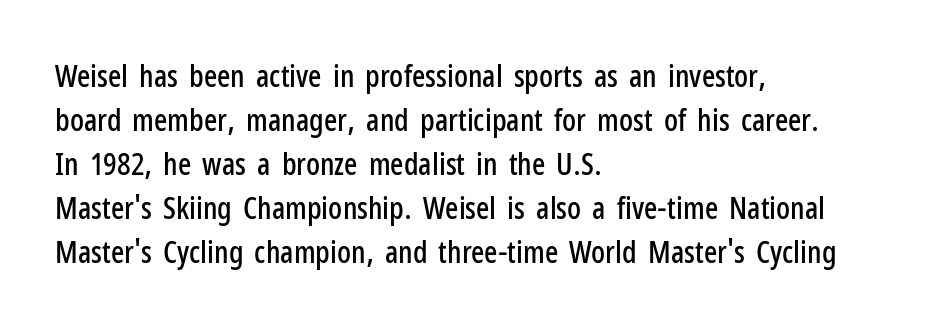
The image shows 31 px condensed sans-serif type, upright; set left-aligned, normal line spacing (1.42x), normal letter spacing, not underlined; low stroke contrast and a medium x-height.
